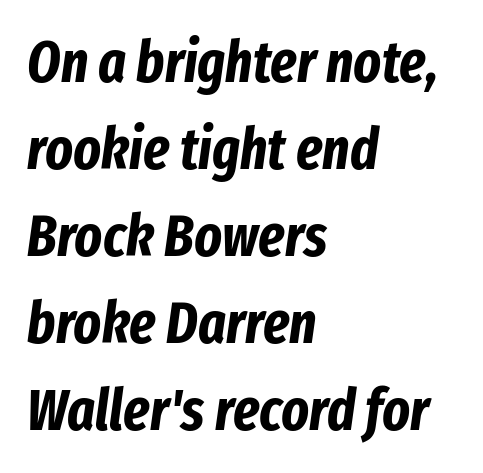
The image shows 58 px bold, condensed type, italic (leaning right); set left-aligned, normal line spacing (1.5x), normal letter spacing, not underlined; low stroke contrast and a medium x-height.
